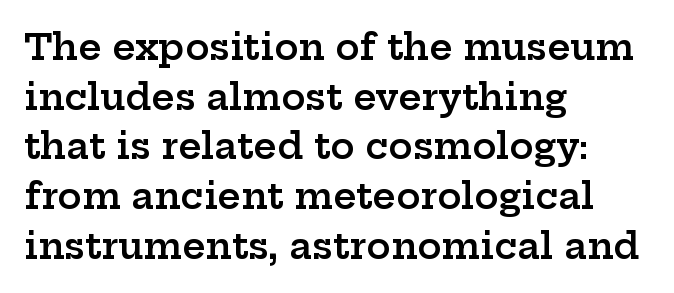
The letters sit at their default tracking, neither squeezed nor spread. Rows of type keep a routine distance in the vertical direction. The face used here is seriffed, in the tradition of book romans. Check the space under the baseline: it is left empty. The letters are semibold — heavier than regular but short of a full bold. The face used here is proportionally spaced, like ordinary book or web type.
